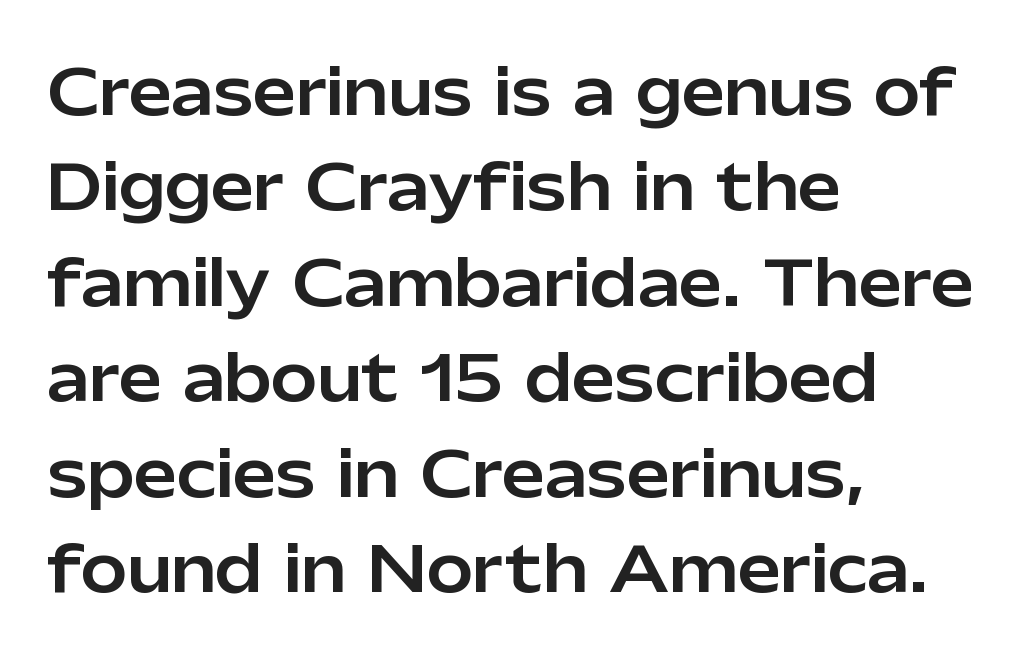
The image shows 62 px sans-serif type, upright; set left-aligned, normal line spacing (1.54x), normal letter spacing, not underlined; low stroke contrast and a medium x-height.
